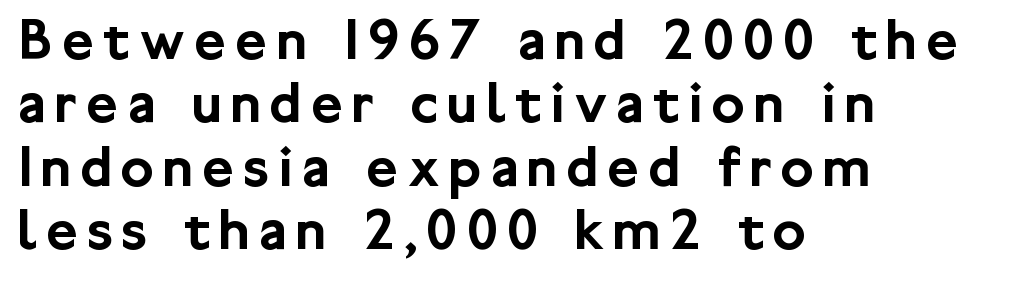
{"serif": "no", "italic": "no", "width": "normal", "stroke_contrast": "low", "x_height": "medium", "monospaced": "no", "underline": "no", "align": "left", "line_spacing": "tight", "line_spacing_ratio": 1.04, "glyph_px": 61}
